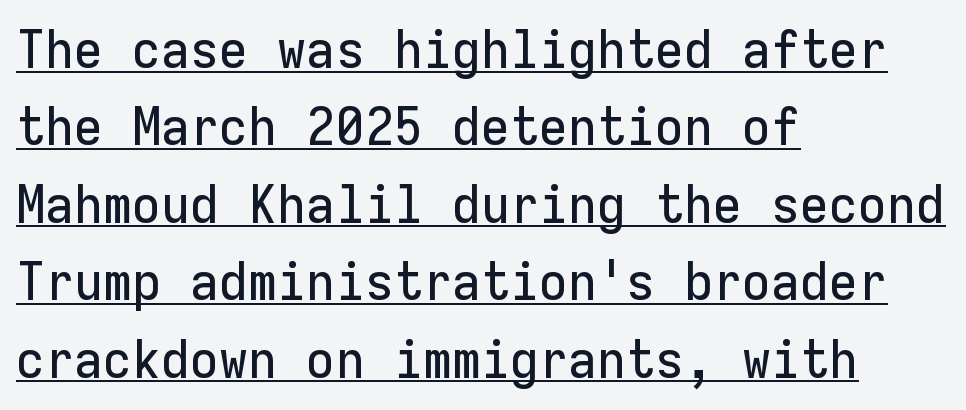
The image shows 53 px sans-serif type, upright, monospaced; set left-aligned, normal line spacing (1.46x), normal letter spacing, underlined; low stroke contrast and a medium x-height.
